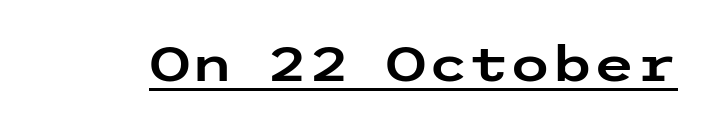
Q: Is the text italic (slanted)? A: No, it is upright.
Q: Is the typeface a serif or a sans-serif typeface? A: Sans-serif.
Q: Is the text underlined? A: Yes.
Q: Is the spacing between letters normal or unusually wide? A: Normal.
Q: Width (condensed, normal, or wide)? A: Wide.
Q: Stroke contrast? A: Low.
Q: x-height? A: Medium.
